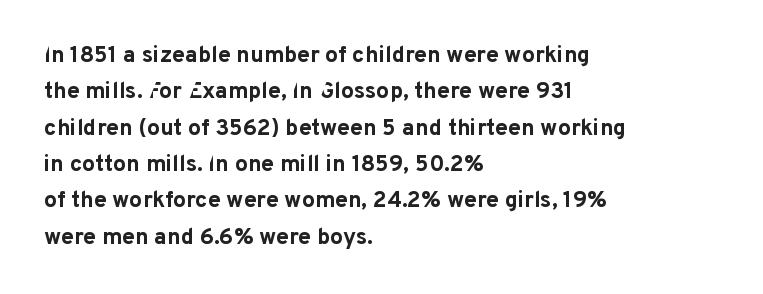
{"italic": "no", "bold": "yes", "underline": "no", "align": "left", "line_spacing": "normal", "line_spacing_ratio": 1.58, "letter_spacing": "normal", "letter_spacing_em": 0.0, "glyph_px": 23}
